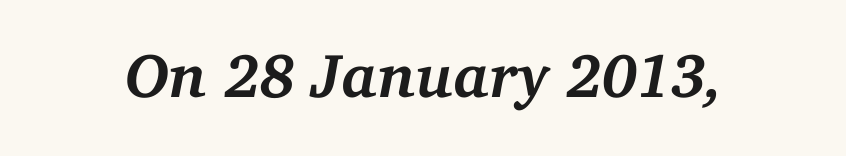
The image shows 62 px semibold serif type, italic (leaning right); set normal letter spacing, not underlined; medium stroke contrast and a medium x-height.
